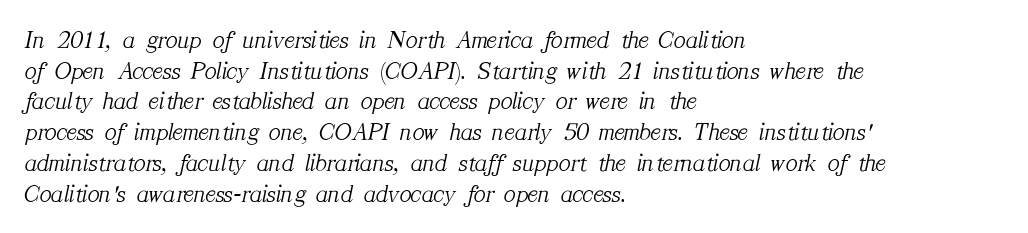
{"italic": "yes", "lean": "right", "slant_degrees": 12, "bold": "no", "underline": "no", "align": "left", "line_spacing_ratio": 1.23, "letter_spacing": "normal", "letter_spacing_em": 0.0, "glyph_px": 25}
